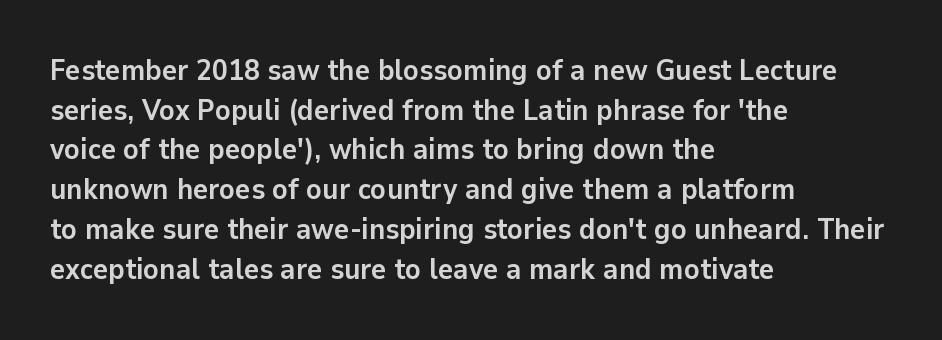
The image shows 29 px semibold sans-serif type, upright; set left-aligned, normal line spacing (1.37x), normal letter spacing, not underlined; low stroke contrast and a medium x-height.
